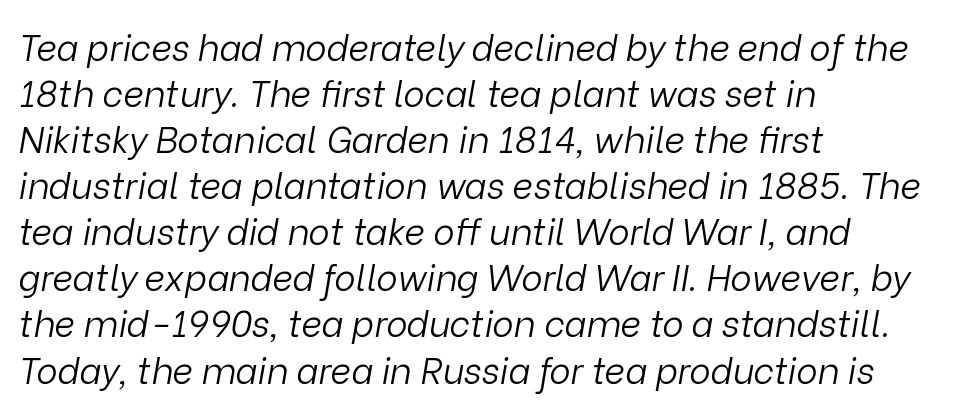
Rule under the text: the space is simply empty. This sample has the flowing, uneven cadence of proportional lettering. Line beginnings align vertically; line endings do not. The passage shown is not bold in any degree. Italic? Definitely — the glyphs are oblique.
